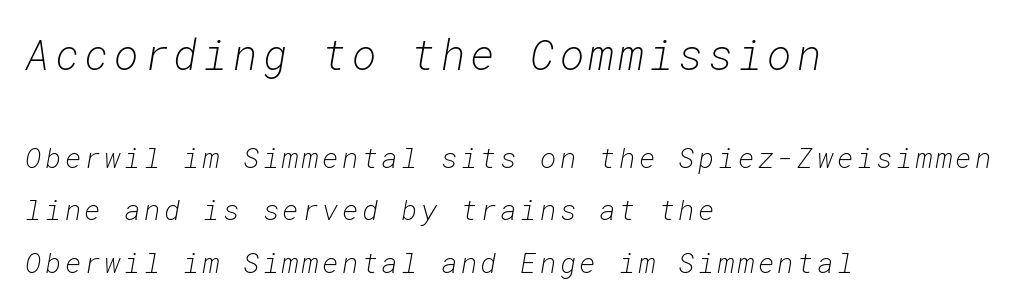
The face looks like a standard text weight, possibly lighter. The rendering anchors every line to the left-hand side. Think of a typewriter: that constant character pitch is what you see here. Would a proofreader flag this as italicized? Yes.
